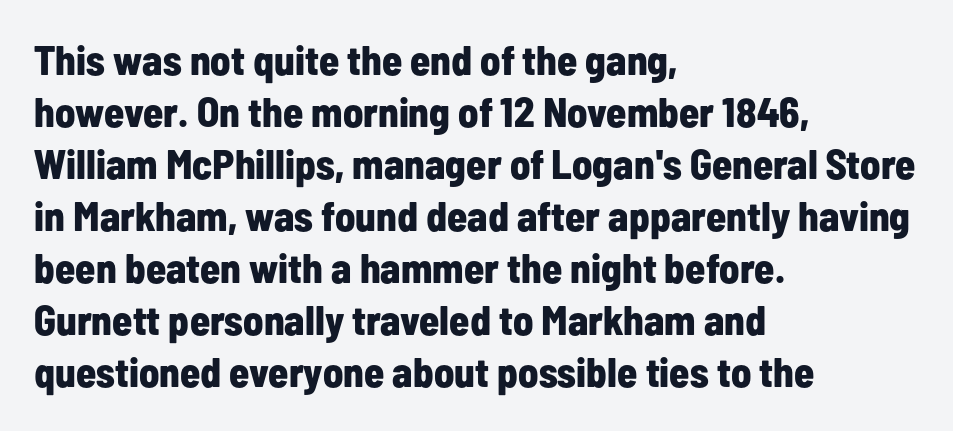
{"serif": "no", "italic": "no", "bold": "yes", "weight": "bold", "width": "condensed", "stroke_contrast": "low", "x_height": "medium", "monospaced": "no", "underline": "no", "align": "left", "line_spacing": "normal", "line_spacing_ratio": 1.27, "letter_spacing": "normal", "letter_spacing_em": 0.0, "glyph_px": 41}
